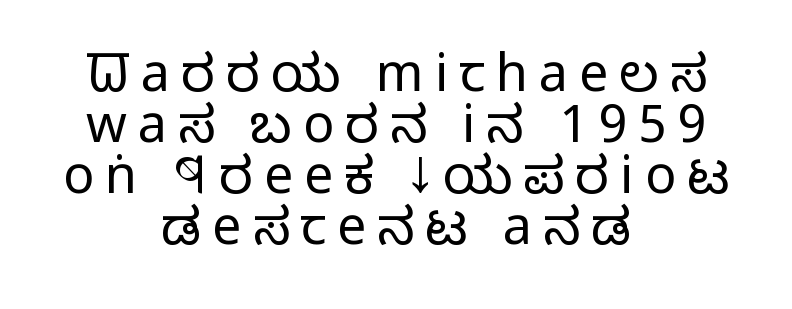
Q: Is the text bold? A: No.
Q: Is the text italic (slanted)? A: No, it is upright.
Q: Is the typeface a serif or a sans-serif typeface? A: Sans-serif.
Q: Is the text underlined? A: No.
Q: How is the paragraph aligned? A: Centered.
Q: Is the spacing between letters normal or unusually wide? A: Unusually wide.
Q: Is the spacing between lines tight, normal or loose? A: Tight.
Q: Width (condensed, normal, or wide)? A: Condensed.
Q: Stroke contrast? A: Low.
Q: x-height? A: Large.
Q: Monospaced? A: No.
